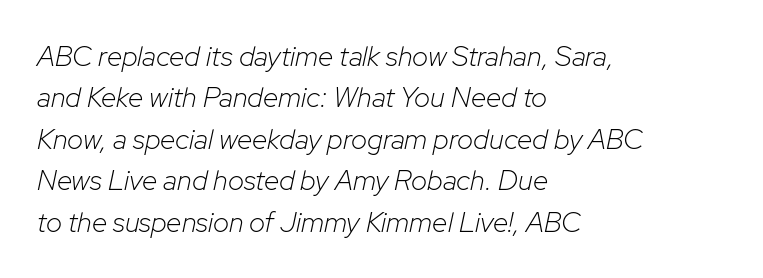
The image shows 28 px light type, italic (leaning right); set left-aligned, normal line spacing (1.48x), normal letter spacing, not underlined; low stroke contrast and a medium x-height.
